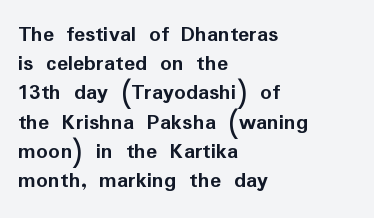
Q: Is the text bold? A: Yes.
Q: Is the text italic (slanted)? A: No, it is upright.
Q: Is the text underlined? A: No.
Q: How is the paragraph aligned? A: Left-aligned.
Q: Is the spacing between letters normal or unusually wide? A: Normal.
Q: Is the spacing between lines tight, normal or loose? A: Normal.
